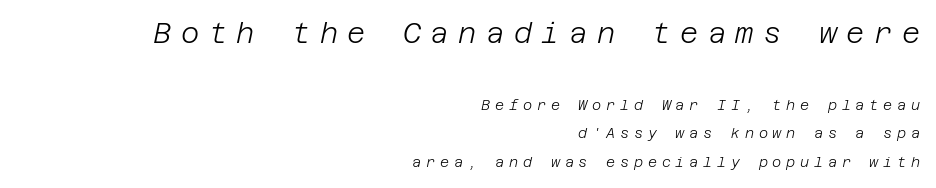
Q: Is the text bold? A: No.
Q: Is the text italic (slanted)? A: Yes, it leans right by about 12 degrees.
Q: Is the text underlined? A: No.
Q: How is the paragraph aligned? A: Right-aligned.
Q: Is the spacing between letters normal or unusually wide? A: Unusually wide.
Q: Is the spacing between lines tight, normal or loose? A: Loose.
Q: Which block of text is set in a larger size, the first (top) or the second (bottom)? A: The first (top) one.
Q: Width (condensed, normal, or wide)? A: Normal.
Q: Stroke contrast? A: Low.
Q: x-height? A: Large.
